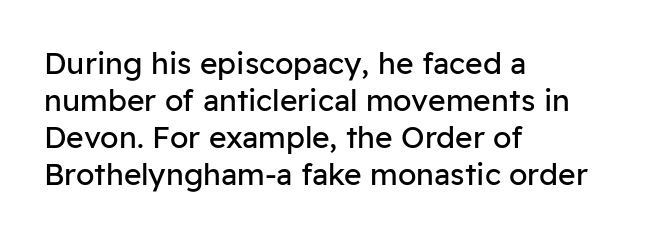
Q: Is the text bold? A: No.
Q: Is the text italic (slanted)? A: No, it is upright.
Q: Is the typeface a serif or a sans-serif typeface? A: Sans-serif.
Q: Is the text underlined? A: No.
Q: How is the paragraph aligned? A: Left-aligned.
Q: Is the spacing between letters normal or unusually wide? A: Normal.
Q: Width (condensed, normal, or wide)? A: Normal.
Q: Stroke contrast? A: Low.
Q: x-height? A: Medium.
Q: Monospaced? A: No.
